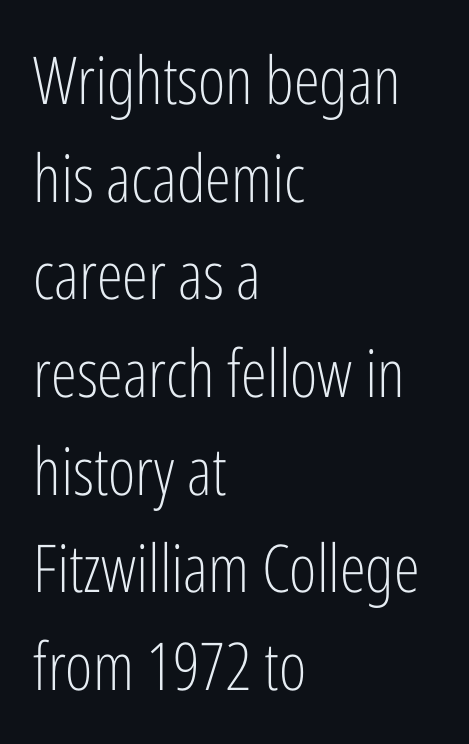
The rendering uses natural spacing where letterforms have individual widths. Letters rest on an invisible, unmarked baseline. The tracking reads as untouched default to a designer's eye. Short and long lines alike share a common starting point at left.
